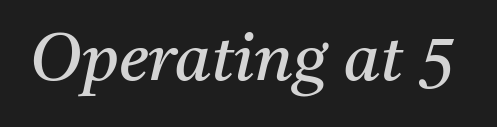
Q: Is the text bold? A: No.
Q: Is the text italic (slanted)? A: Yes, it leans right by about 11 degrees.
Q: Is the typeface a serif or a sans-serif typeface? A: Serif.
Q: Is the text underlined? A: No.
Q: Is the spacing between letters normal or unusually wide? A: Normal.
Q: Width (condensed, normal, or wide)? A: Normal.
Q: Stroke contrast? A: Medium.
Q: x-height? A: Medium.
Q: Monospaced? A: No.
